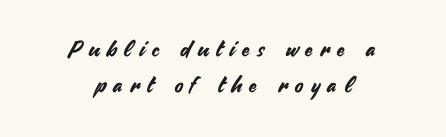
{"underline": "no", "align": "center", "line_spacing": "normal", "line_spacing_ratio": 1.64, "letter_spacing": "wide", "letter_spacing_em": 0.35, "glyph_px": 22}
